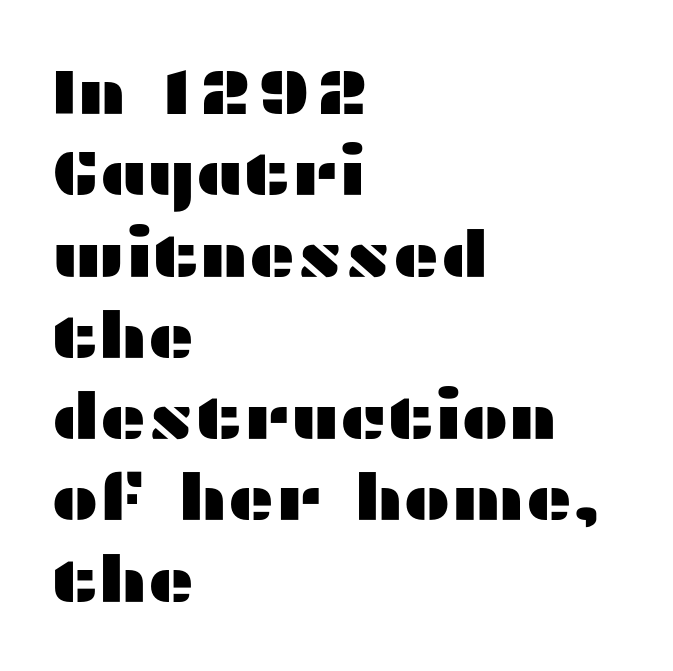
The image shows 64 px wide sans-serif type, upright; set left-aligned, normal line spacing (1.27x), normal letter spacing, not underlined; medium stroke contrast and a medium x-height.
